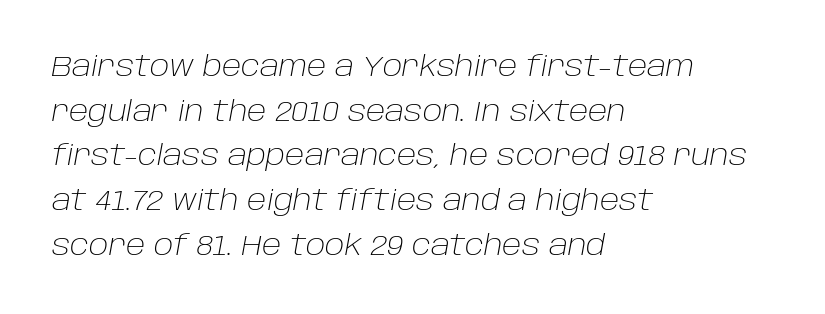
{"italic": "yes", "lean": "right", "slant_degrees": 10, "bold": "no", "weight": "light", "width": "normal", "stroke_contrast": "low", "x_height": "large", "monospaced": "no", "underline": "no", "align": "left", "line_spacing": "normal", "line_spacing_ratio": 1.54, "letter_spacing": "normal", "letter_spacing_em": 0.0, "glyph_px": 29}
